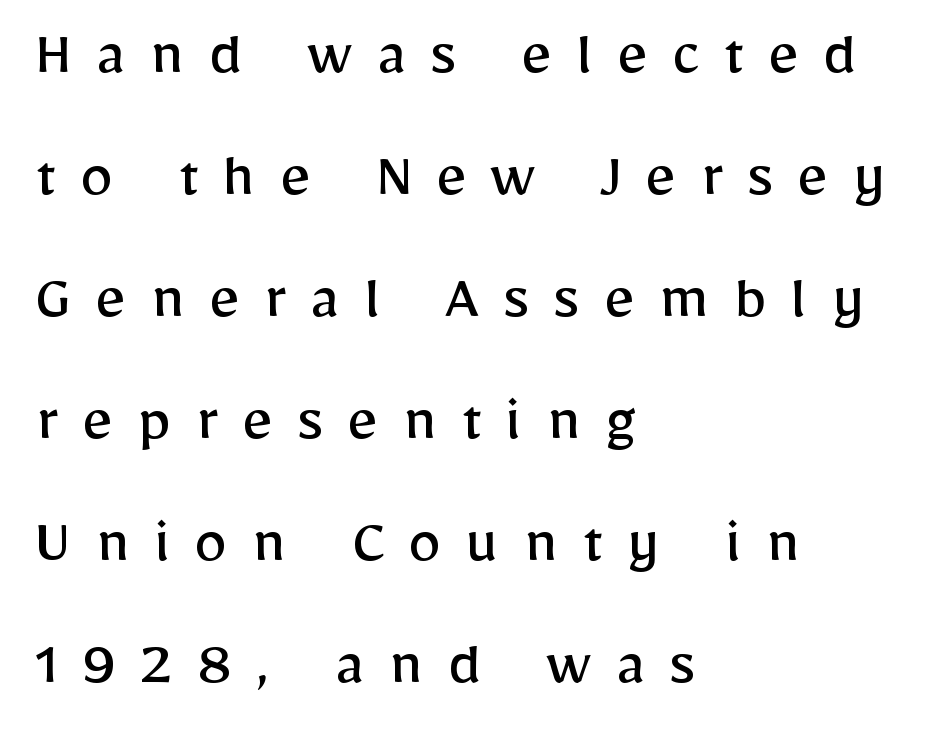
The designer went with a sans here, leaving each stem footless. Do the characters align in a grid? No, the font is proportional. Nobody drew a line under any word here. This rendering widens character spacing well past its baseline value. Ink coverage per letter is moderate at most. The paragraph has a hard left edge and a soft right edge.
